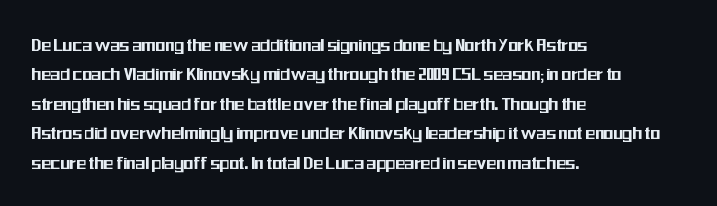
Notice how the passage keeps a crisp vertical edge on the left only. The space directly below the letters is spotless. The designer left line spacing at the default. Honestly, the letter spacing is just normal — you wouldn't notice it. Posture: vertical.
